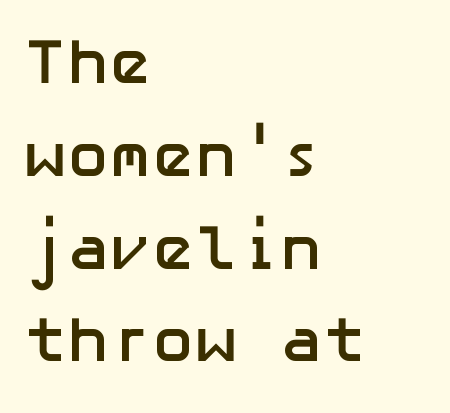
The image shows 64 px semibold sans-serif type, upright; set left-aligned, normal line spacing (1.45x), normal letter spacing, not underlined; low stroke contrast and a medium x-height.
